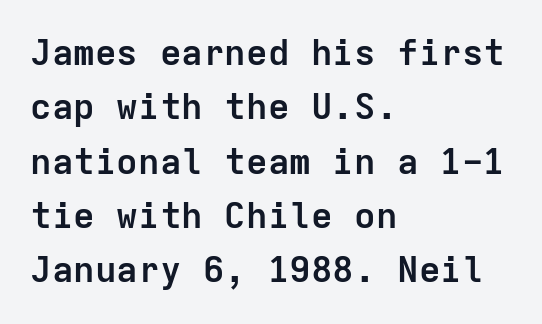
The image shows 36 px semibold sans-serif type, upright, monospaced; set left-aligned, normal line spacing (1.51x), normal letter spacing, not underlined; low stroke contrast and a medium x-height.
